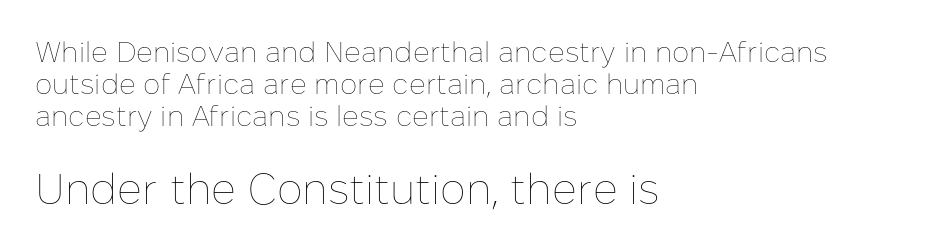
The image shows 43 px thin type, upright; set left-aligned, tight line spacing (1.1x), normal letter spacing, not underlined; the second (bottom) block is 1.48x larger; low stroke contrast and a medium x-height.
